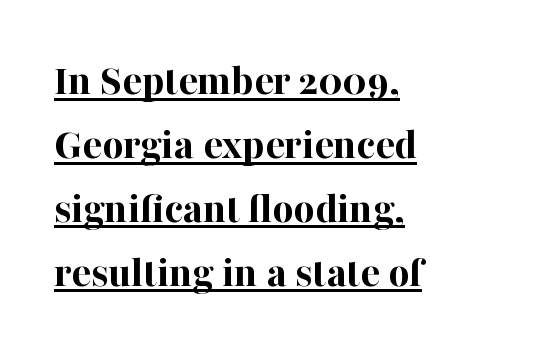
Q: Is the text bold? A: Yes.
Q: Is the text italic (slanted)? A: No, it is upright.
Q: Is the typeface a serif or a sans-serif typeface? A: Serif.
Q: Is the text underlined? A: Yes.
Q: How is the paragraph aligned? A: Left-aligned.
Q: Is the spacing between letters normal or unusually wide? A: Normal.
Q: Is the spacing between lines tight, normal or loose? A: Normal.
Q: Width (condensed, normal, or wide)? A: Normal.
Q: Stroke contrast? A: High.
Q: x-height? A: Medium.
Q: Monospaced? A: No.
